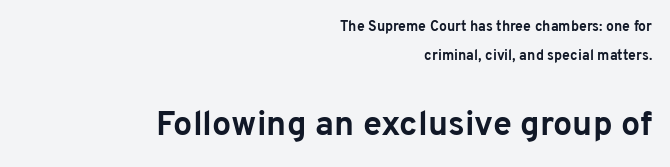
Q: Is the text bold? A: Yes.
Q: Is the text italic (slanted)? A: No, it is upright.
Q: Is the typeface a serif or a sans-serif typeface? A: Sans-serif.
Q: Is the text underlined? A: No.
Q: How is the paragraph aligned? A: Right-aligned.
Q: Is the spacing between letters normal or unusually wide? A: Normal.
Q: Is the spacing between lines tight, normal or loose? A: Loose.
Q: Which block of text is set in a larger size, the first (top) or the second (bottom)? A: The second (bottom) one.
Q: Width (condensed, normal, or wide)? A: Normal.
Q: Stroke contrast? A: Low.
Q: x-height? A: Medium.
Q: Monospaced? A: No.
